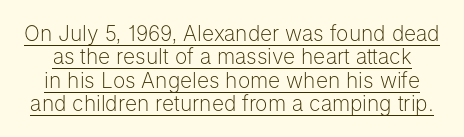
Q: Is the text bold? A: No.
Q: Is the text italic (slanted)? A: No, it is upright.
Q: Is the text underlined? A: Yes.
Q: Is the spacing between letters normal or unusually wide? A: Normal.
Q: Is the spacing between lines tight, normal or loose? A: Tight.
